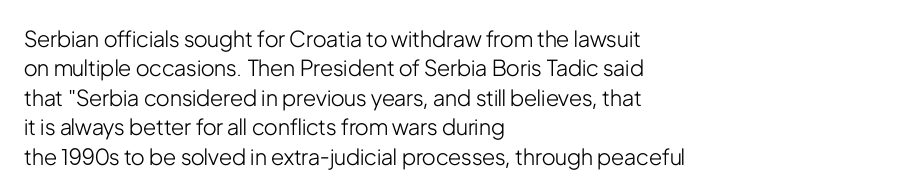
{"italic": "no", "bold": "no", "underline": "no", "align": "left", "line_spacing": "normal", "line_spacing_ratio": 1.34, "letter_spacing": "normal", "letter_spacing_em": 0.0, "glyph_px": 22}
